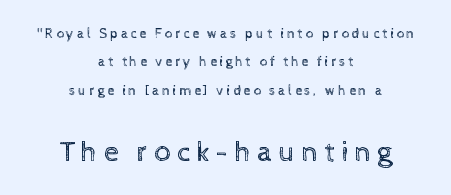
Q: Is the text bold? A: No.
Q: Is the text italic (slanted)? A: No, it is upright.
Q: Is the text underlined? A: No.
Q: How is the paragraph aligned? A: Centered.
Q: Is the spacing between lines tight, normal or loose? A: Loose.
Q: Which block of text is set in a larger size, the first (top) or the second (bottom)? A: The second (bottom) one.
Q: Width (condensed, normal, or wide)? A: Normal.
Q: x-height? A: Medium.
Q: Monospaced? A: No.
